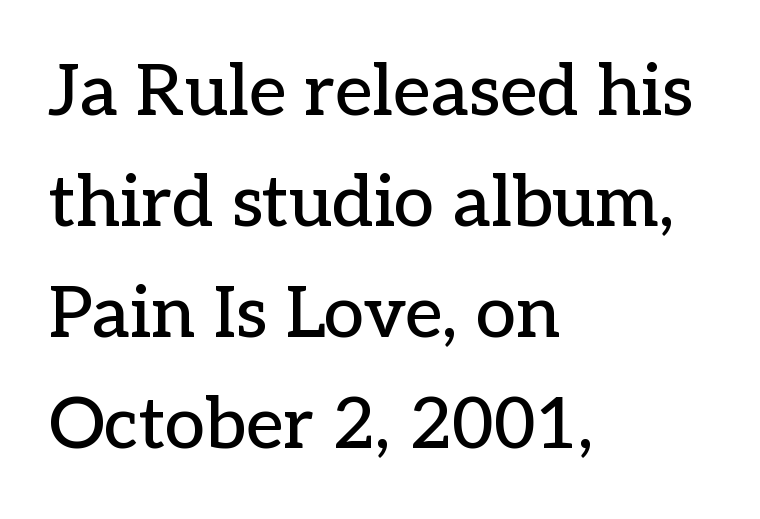
The foot of each line stays bare and open. Tall strokes in this sample are plumb rather than angled. Character widths vary here, with narrow letters taking less room than wide ones. Spacing between characters is what you'd get straight out of the box. What kind of face is this? One with serifs. Each new line begins a customary step beneath the previous one.
